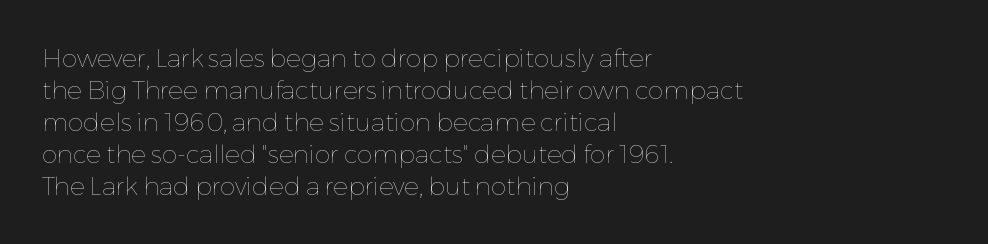
Glance below the letters and you will spot only blank space. The weight tops out at a normal text grade. Teacher's note: observe the even left margin — that is flush-left alignment. Interline gaps are of average width in this sample. In terms of posture, this sample is upright.
